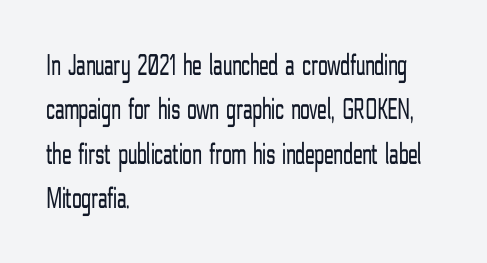
The image shows 31 px light, condensed sans-serif type, upright; set left-aligned, normal line spacing (1.43x), normal letter spacing, not underlined; low stroke contrast and a medium x-height.
